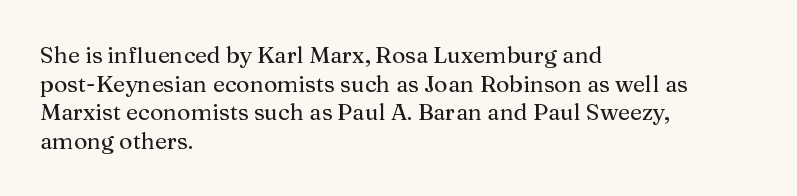
Quick note: not italic, upright. The letters sit at their default tracking, neither squeezed nor spread. The space between consecutive lines is moderate. This sample is left-justified, so line endings fall wherever the words run out. The string is rendered with underlining switched off.
